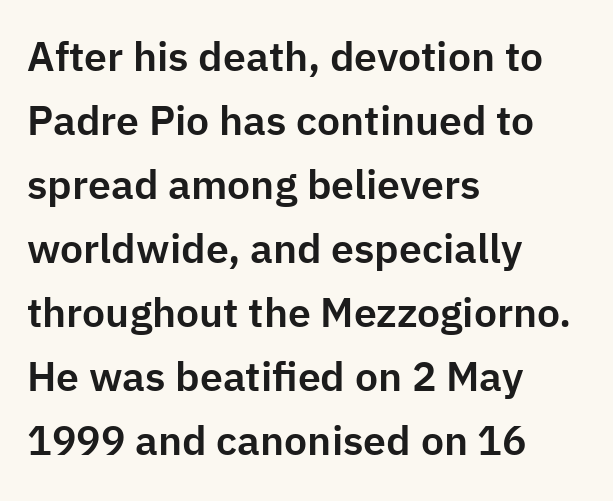
Horizontal alignment here is leftward, the default for most running prose. Letterform terminals end flat and unadorned throughout the passage. Students, observe: this is what conventionally led text looks like. Spacing verdict: proportional, widths tailored to each character. Short note: letters normally spaced. Type without underlining.
